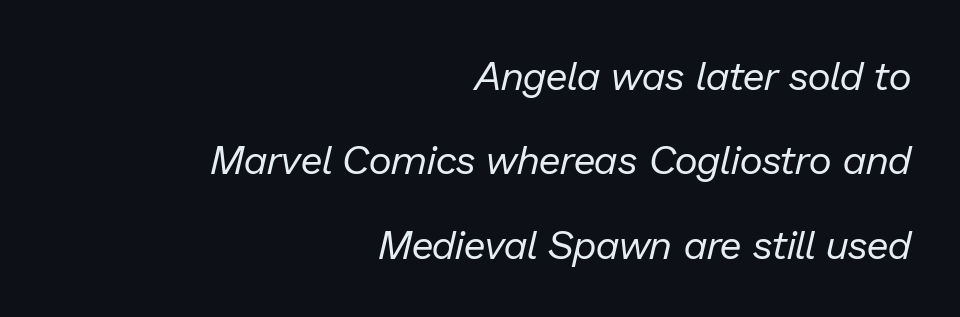
{"italic": "yes", "lean": "right", "slant_degrees": 13, "bold": "no", "weight": "regular", "width": "normal", "stroke_contrast": "low", "x_height": "medium", "monospaced": "no", "underline": "no", "align": "right", "line_spacing": "loose", "line_spacing_ratio": 2.11, "letter_spacing": "normal", "letter_spacing_em": 0.0, "glyph_px": 40}
